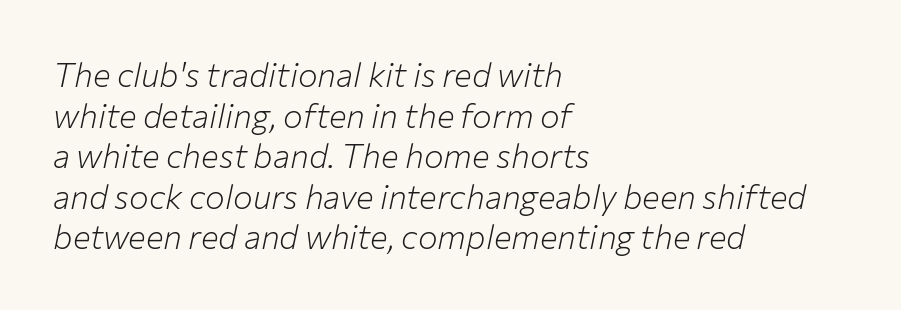
The image shows 33 px light type, italic (leaning right); set left-aligned, line spacing 1.23x, normal letter spacing, not underlined; low stroke contrast and a medium x-height.
